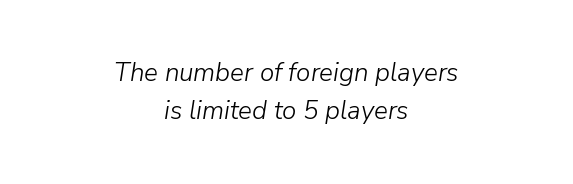
The image shows 26 px text type, italic (leaning right); set centered, normal line spacing (1.47x), normal letter spacing, not underlined.
